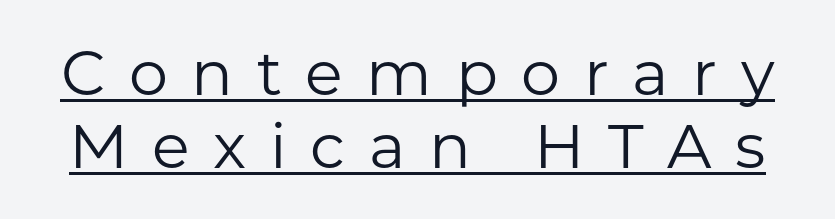
{"serif": "no", "italic": "no", "bold": "no", "weight": "regular", "width": "normal", "stroke_contrast": "low", "x_height": "medium", "monospaced": "no", "underline": "yes", "line_spacing_ratio": 1.18, "letter_spacing": "wide", "letter_spacing_em": 0.38, "glyph_px": 62}
